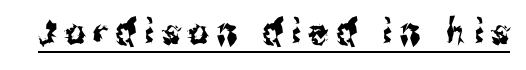
The image shows 35 px condensed sans-serif type, upright; set unusually wide letter spacing (+0.24 em), underlined; medium stroke contrast and a medium x-height.
